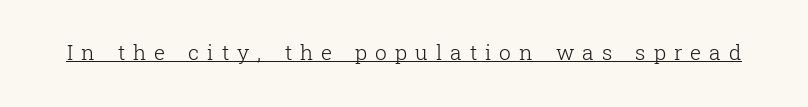
The face looks like a standard text weight, possibly lighter. Tall strokes in this sample are plumb rather than angled. The type is letterspaced generously, with wide tracking. A continuous stroke trails under the words, as in a hyperlink.
